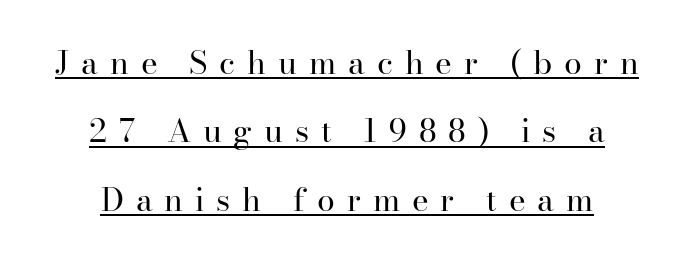
Q: Is the text bold? A: No.
Q: Is the text italic (slanted)? A: No, it is upright.
Q: Is the typeface a serif or a sans-serif typeface? A: Serif.
Q: Is the text underlined? A: Yes.
Q: How is the paragraph aligned? A: Centered.
Q: Is the spacing between letters normal or unusually wide? A: Unusually wide.
Q: Is the spacing between lines tight, normal or loose? A: Loose.
Q: Width (condensed, normal, or wide)? A: Normal.
Q: Stroke contrast? A: High.
Q: x-height? A: Small.
Q: Monospaced? A: No.
